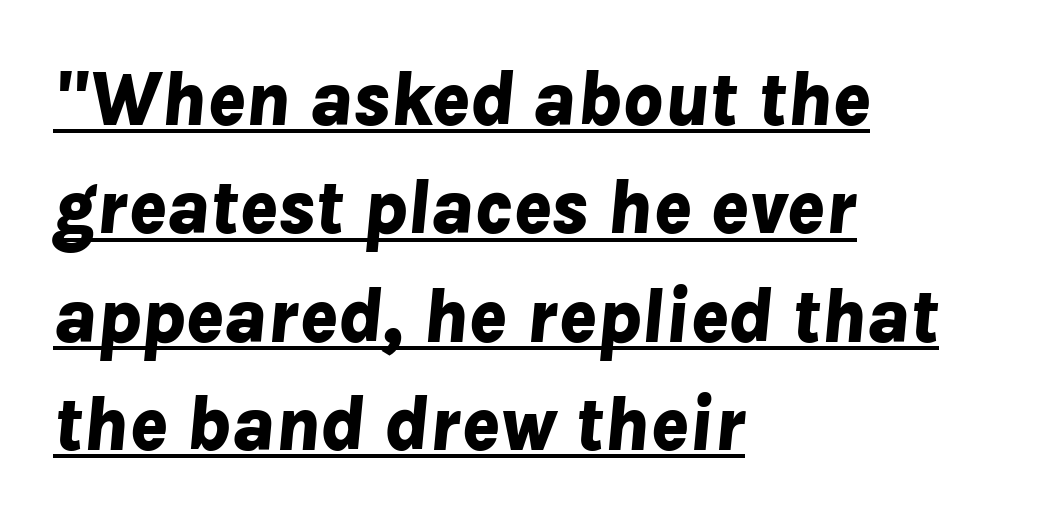
Weight check: bold — yes, fully. Inter-character spacing is left at the font's built-in metrics. Interline gaps are of average width in this sample. Layout note: lines flush left. The lettering tilts uniformly, giving the passage an italic look. The face used here appears with an underline applied.
